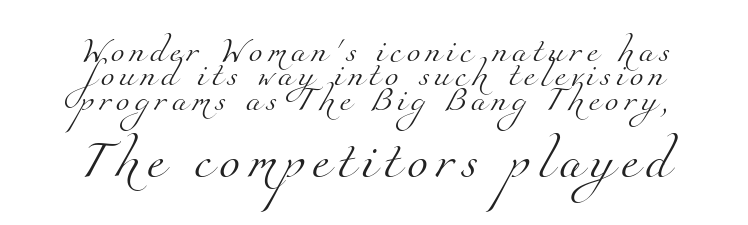
{"serif": "yes", "bold": "no", "weight": "light", "width": "normal", "stroke_contrast": "medium", "x_height": "small", "monospaced": "no", "underline": "no", "line_spacing": "tight", "line_spacing_ratio": 0.98, "larger_block": "second", "size_ratio": 1.52, "glyph_px": 38}
